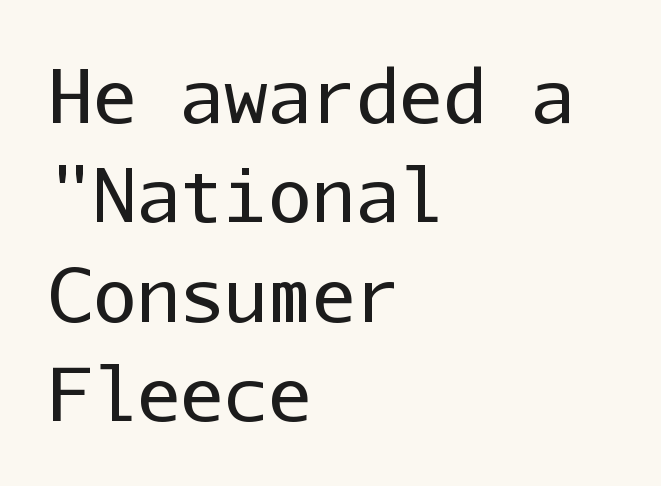
{"serif": "no", "italic": "no", "bold": "no", "weight": "regular", "width": "normal", "stroke_contrast": "low", "x_height": "medium", "monospaced": "yes", "underline": "no", "align": "left", "line_spacing": "normal", "line_spacing_ratio": 1.36, "letter_spacing": "normal", "letter_spacing_em": 0.0, "glyph_px": 73}
